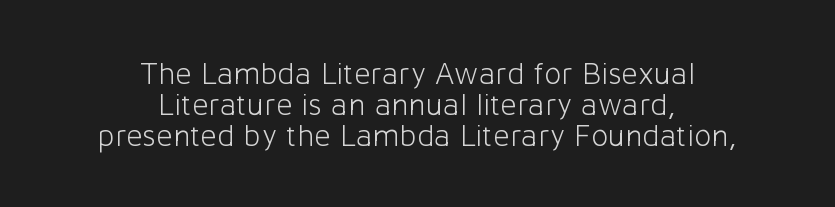
The image shows 32 px light sans-serif type, upright; set centered, tight line spacing (0.97x), normal letter spacing, not underlined; low stroke contrast and a medium x-height.
